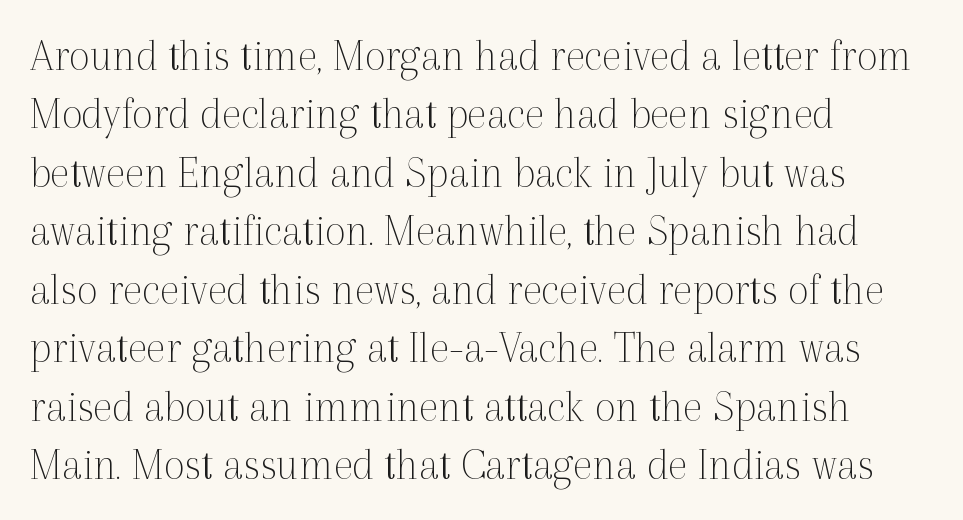
Does the type have serifs? Yes, each stem ends in a small foot. Compared with a centered layout, this one pins lines to the left instead. Is this a fixed-width face? No — the glyphs have proportional, varying widths. The strokes are not fattened; the text isn't bold. Baseline-to-baseline distance is the conventional proportion of letter height.
